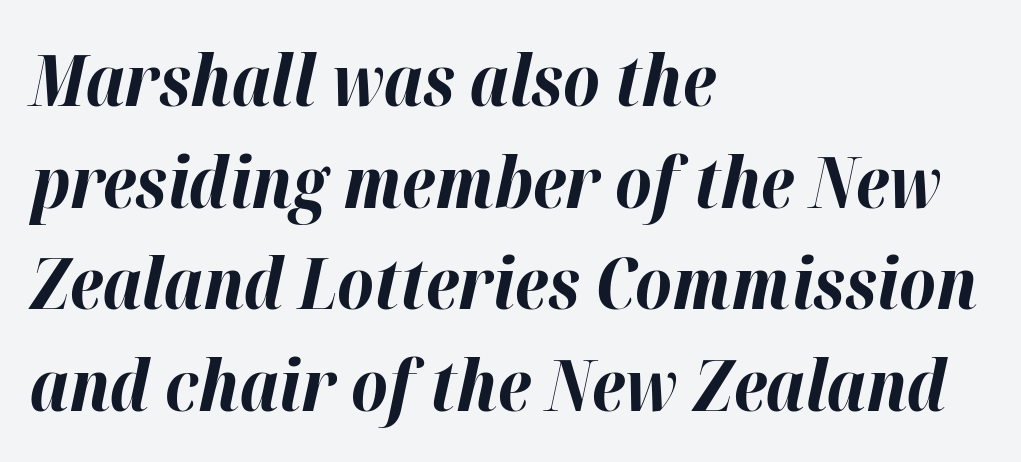
The face used here has a pronounced slope to its letters. If you drew a ruler down the left edge, every line would touch it. Looks like regular typesetting: each glyph gets only the width it needs. The letters sit at their default tracking, neither squeezed nor spread.
